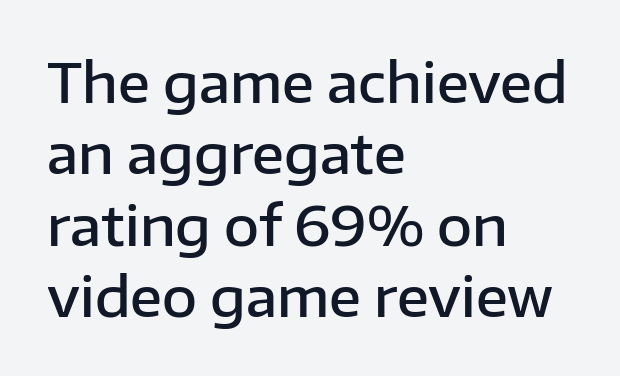
Here the glyphs are tracked normally, forming tight word shapes. This sample has the flowing, uneven cadence of proportional lettering. The face used here is a semibold: visibly heavier than regular, lighter than bold. A normal amount of white space separates one row of letters from the next.
